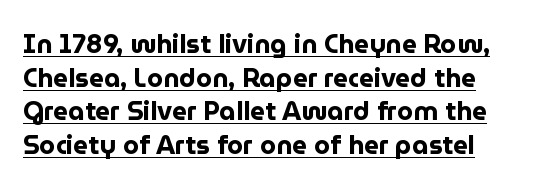
Words appear dense and cohesive because spacing is normal. One glance says typical: line gaps are just what's usual. Caption: lettering with a line underneath. Italic: no, the glyphs are upright roman. These lines carry a lot of weight — the face is fully bold.
